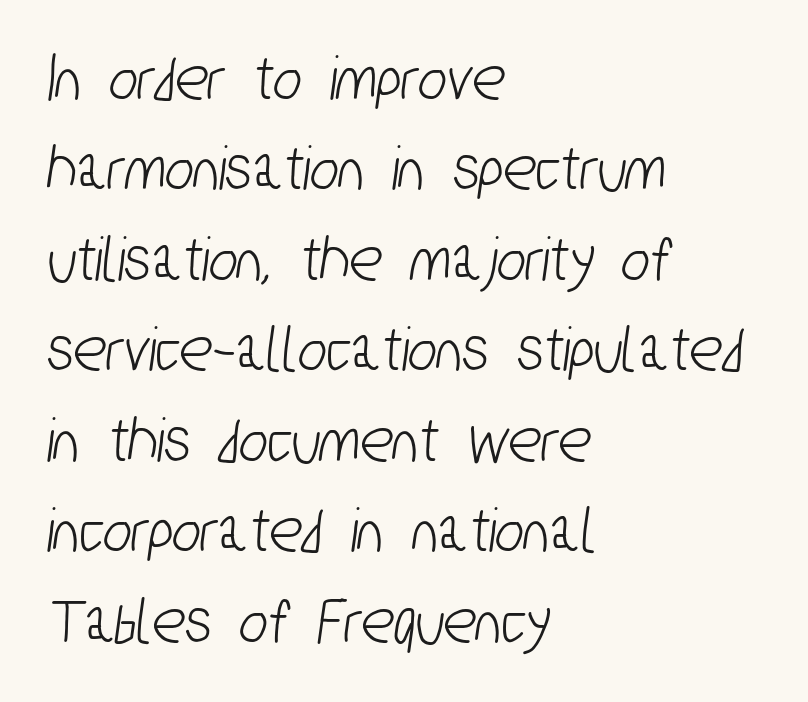
{"serif": "no", "width": "condensed", "stroke_contrast": "low", "x_height": "medium", "monospaced": "no", "underline": "no", "align": "left", "line_spacing": "normal", "line_spacing_ratio": 1.33, "letter_spacing": "normal", "letter_spacing_em": 0.0, "glyph_px": 68}
